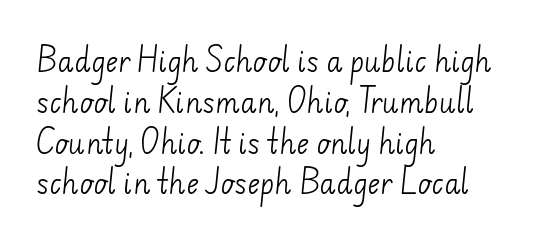
Nothing unusual about the tracking: characters are spaced as the font intends. The compositor pushed each line to the left boundary. Vertical stems look standard width or narrower in stroke. Rule under the text: the space is simply empty. Baseline-to-baseline distance is the conventional proportion of letter height.
